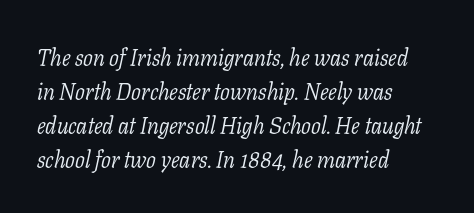
{"italic": "yes", "lean": "right", "slant_degrees": 11, "bold": "no", "underline": "no", "align": "left", "line_spacing": "normal", "line_spacing_ratio": 1.48, "letter_spacing": "normal", "letter_spacing_em": 0.0, "glyph_px": 23}
